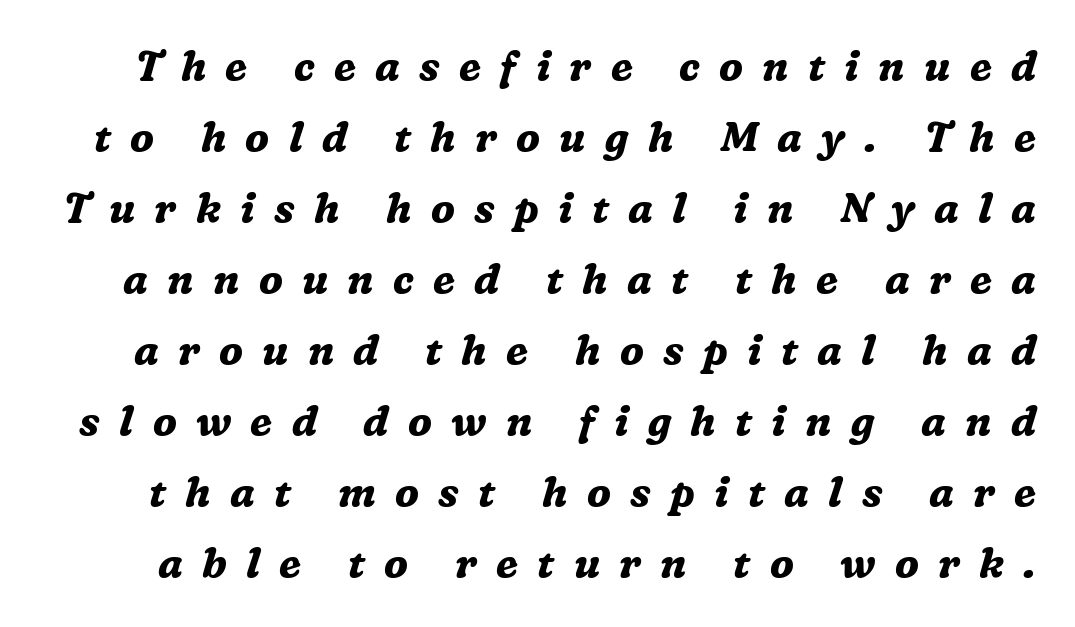
{"serif": "yes", "italic": "yes", "lean": "right", "slant_degrees": 16, "bold": "yes", "weight": "bold", "width": "normal", "stroke_contrast": "medium", "x_height": "medium", "monospaced": "no", "underline": "no", "line_spacing_ratio": 1.73, "letter_spacing": "wide", "letter_spacing_em": 0.47, "glyph_px": 41}
